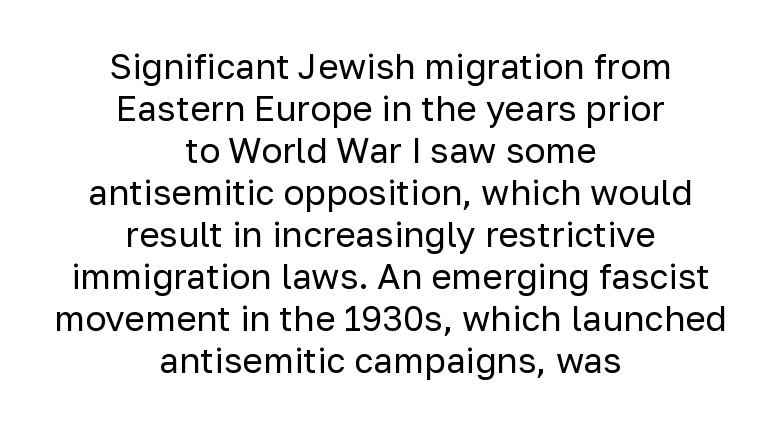
The rendering keeps characters at their native spacing. Descender tails drop into unmarked territory. Each letter keeps its own natural width here, so spacing adapts to shape. Compared with a typical body face, this is equally light or lighter still. Posture: vertical.
